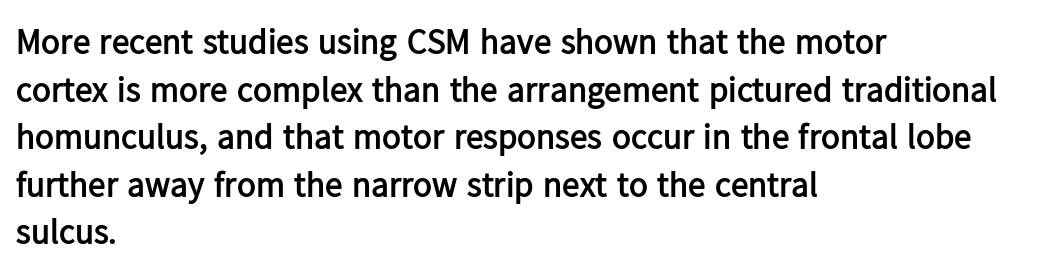
{"serif": "no", "italic": "no", "bold": "yes", "weight": "semibold", "width": "normal", "stroke_contrast": "low", "x_height": "medium", "monospaced": "no", "underline": "no", "align": "left", "line_spacing": "normal", "line_spacing_ratio": 1.36, "letter_spacing": "normal", "letter_spacing_em": 0.0, "glyph_px": 35}
